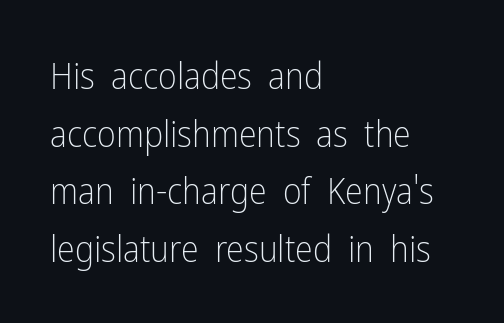
No chunkiness to these letters — they're not bold. The paragraph has a hard left edge and a soft right edge. Regular leading. Proportional: the letters do not fall into vertical columns. Underline: absent. These lines were composed using upright roman letters.
